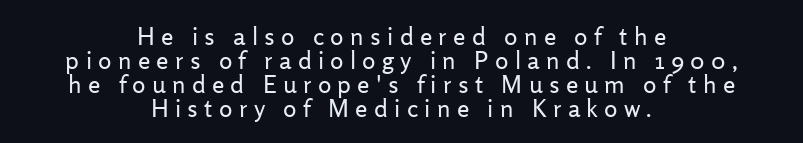
The image shows 25 px text type, upright; set centered, tight line spacing (0.96x), unusually wide letter spacing (+0.25 em), not underlined.
